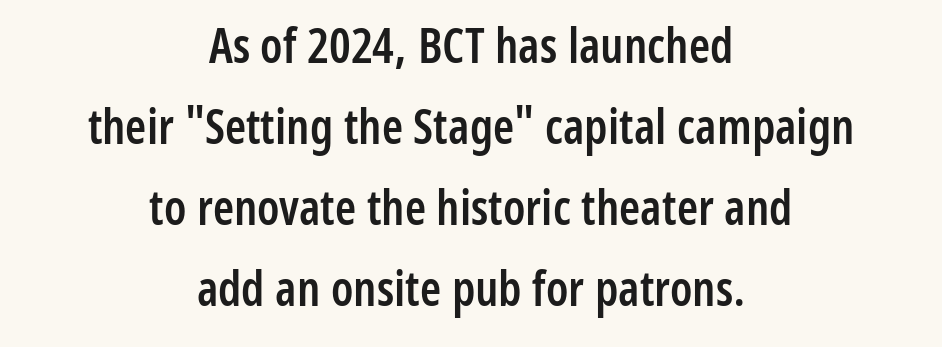
Q: Is the text bold? A: Semi-bold.
Q: Is the text italic (slanted)? A: No, it is upright.
Q: Is the typeface a serif or a sans-serif typeface? A: Sans-serif.
Q: Is the text underlined? A: No.
Q: How is the paragraph aligned? A: Centered.
Q: Is the spacing between letters normal or unusually wide? A: Normal.
Q: Is the spacing between lines tight, normal or loose? A: Normal.
Q: Width (condensed, normal, or wide)? A: Condensed.
Q: Stroke contrast? A: Low.
Q: x-height? A: Medium.
Q: Monospaced? A: No.
